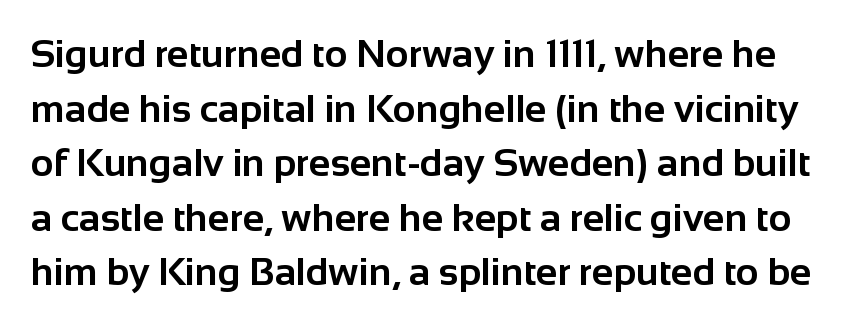
The image shows 39 px bold sans-serif type, upright; set normal line spacing (1.4x), normal letter spacing, not underlined; low stroke contrast and a medium x-height.
